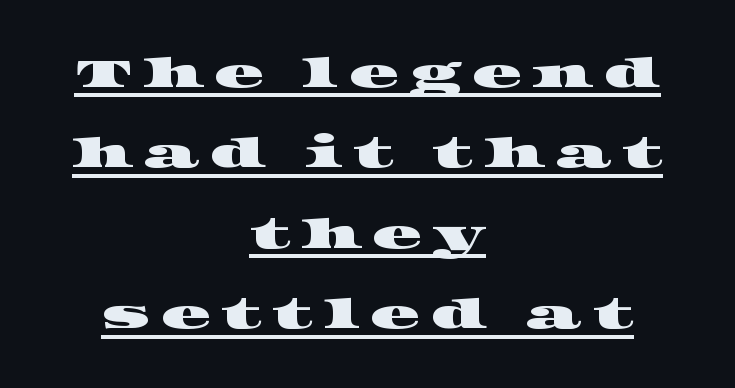
Descenders here cross a horizontal rule under the line. You could only call the tracking loose — the letters float apart. This is serif lettering, the kind often seen in printed books. A great deal of white space separates one row of letters from the next.
